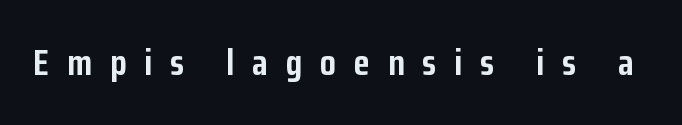
The image shows 37 px semibold, condensed sans-serif type, upright; set unusually wide letter spacing (+0.48 em), not underlined; low stroke contrast and a medium x-height.
